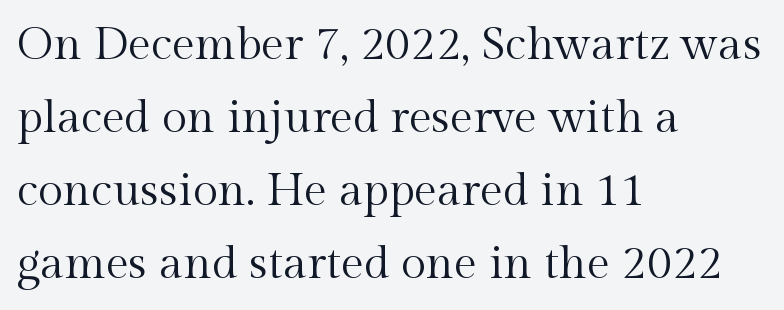
Students, note that the glyphs here touch the page at normal intervals. Heaviness? Minimal to ordinary, like unemphasized prose. Each letter's strokes conclude with small projecting serifs. Where is the straight margin? On the left. Spacing verdict: proportional, widths tailored to each character.
